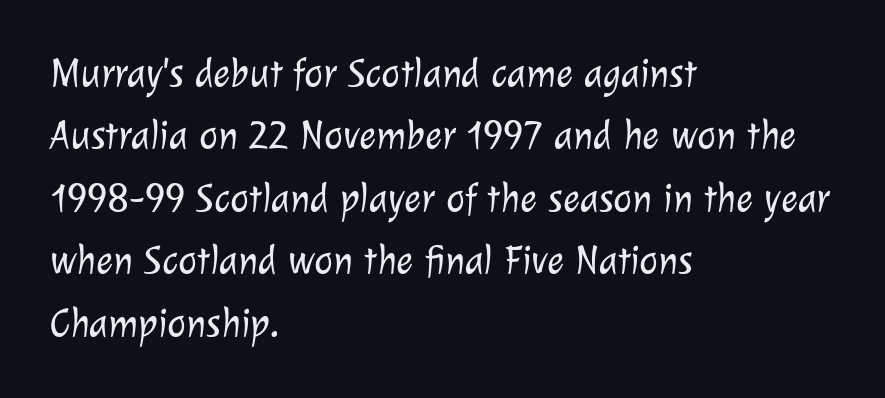
The image shows 40 px light sans-serif type; set left-aligned, normal line spacing (1.56x), normal letter spacing, not underlined; low stroke contrast and a medium x-height.
